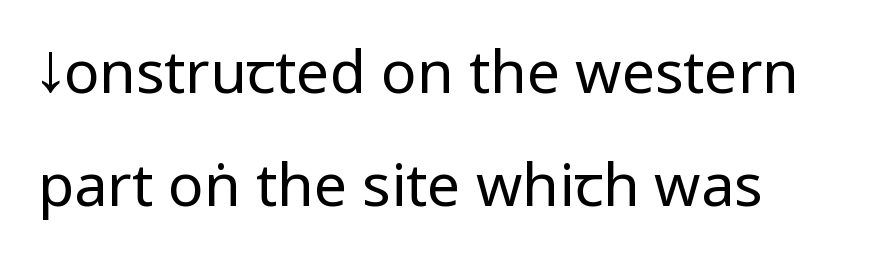
{"serif": "no", "italic": "no", "bold": "no", "weight": "regular", "width": "condensed", "stroke_contrast": "low", "x_height": "large", "monospaced": "no", "underline": "no", "line_spacing": "loose", "line_spacing_ratio": 1.92, "letter_spacing": "normal", "letter_spacing_em": 0.0, "glyph_px": 59}
